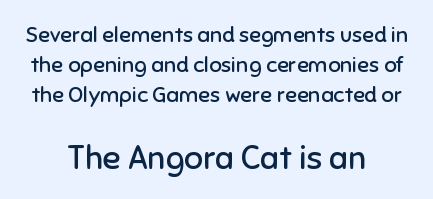
Honestly, the letter spacing is just normal — you wouldn't notice it. The cut favours lightness, reaching ordinary text weight at its darkest. Is this a fixed-width face? No — the glyphs have proportional, varying widths. Every stem runs plumb, perpendicular to the baseline.
